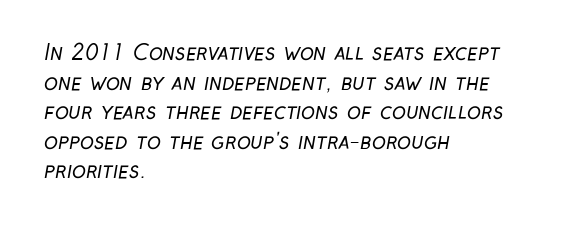
{"bold": "no", "underline": "no", "align": "left", "line_spacing": "normal", "line_spacing_ratio": 1.41, "letter_spacing": "normal", "letter_spacing_em": 0.0, "glyph_px": 21}
